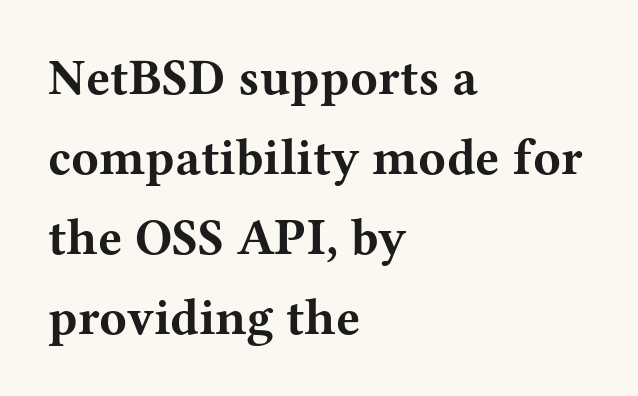
The image shows 51 px bold, wide serif type, upright; set left-aligned, normal line spacing (1.57x), normal letter spacing, not underlined; medium stroke contrast and a medium x-height.
